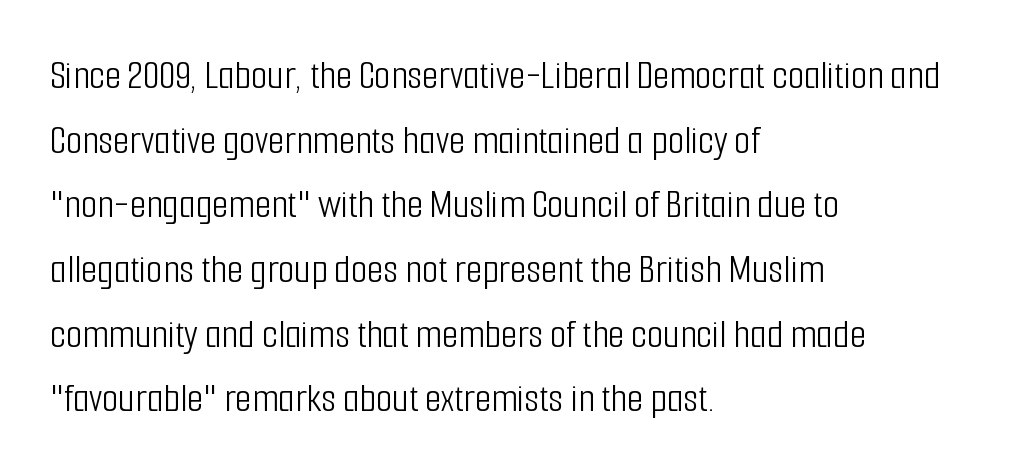
Q: Is the text bold? A: No.
Q: Is the text italic (slanted)? A: No, it is upright.
Q: Is the typeface a serif or a sans-serif typeface? A: Sans-serif.
Q: Is the text underlined? A: No.
Q: How is the paragraph aligned? A: Left-aligned.
Q: Is the spacing between letters normal or unusually wide? A: Normal.
Q: Is the spacing between lines tight, normal or loose? A: Normal.
Q: Width (condensed, normal, or wide)? A: Condensed.
Q: Stroke contrast? A: Low.
Q: x-height? A: Medium.
Q: Monospaced? A: No.
